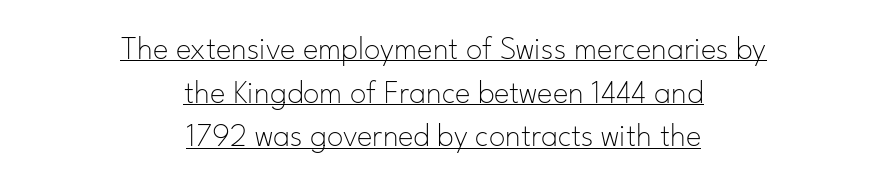
Q: Is the text bold? A: No.
Q: Is the text italic (slanted)? A: No, it is upright.
Q: Is the typeface a serif or a sans-serif typeface? A: Sans-serif.
Q: Is the text underlined? A: Yes.
Q: How is the paragraph aligned? A: Centered.
Q: Is the spacing between letters normal or unusually wide? A: Normal.
Q: Is the spacing between lines tight, normal or loose? A: Normal.
Q: Width (condensed, normal, or wide)? A: Normal.
Q: Stroke contrast? A: Low.
Q: x-height? A: Small.
Q: Monospaced? A: No.
